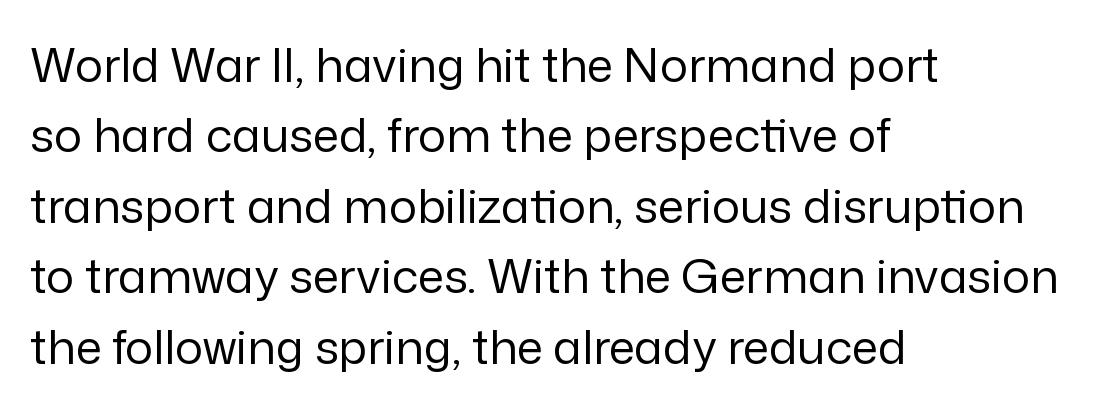
The image shows 47 px regular-weight sans-serif type, upright; set left-aligned, normal line spacing (1.5x), normal letter spacing, not underlined; low stroke contrast and a medium x-height.
